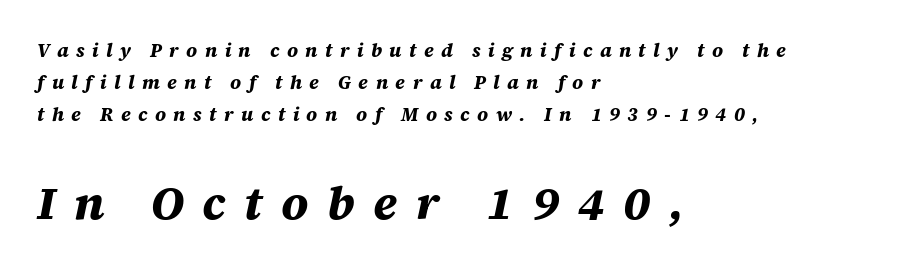
{"italic": "yes", "lean": "right", "slant_degrees": 12, "bold": "yes", "weight": "bold", "width": "normal", "stroke_contrast": "medium", "x_height": "large", "monospaced": "no", "underline": "no", "align": "left", "line_spacing": "normal", "line_spacing_ratio": 1.68, "letter_spacing": "wide", "letter_spacing_em": 0.39, "larger_block": "second", "size_ratio": 2.47, "glyph_px": 47}
